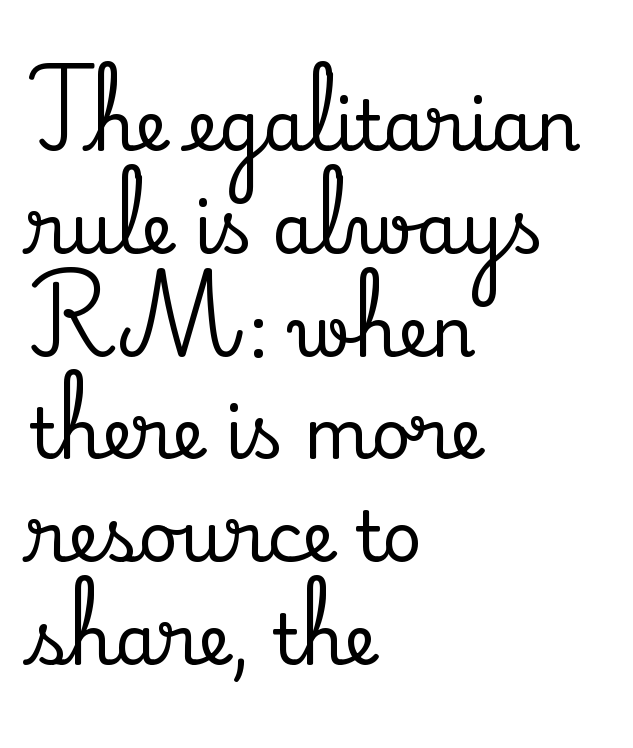
The image shows 69 px serif type, upright; set left-aligned, normal line spacing (1.49x), normal letter spacing, not underlined; medium stroke contrast and a small x-height.
